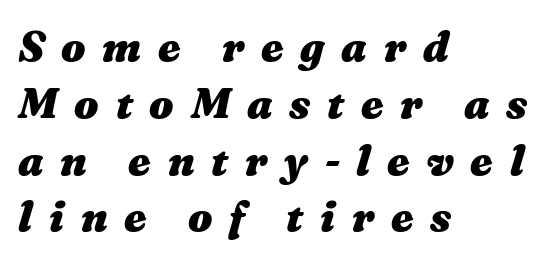
Q: Is the text bold? A: Yes.
Q: Is the text italic (slanted)? A: Yes, it leans right by about 16 degrees.
Q: Is the text underlined? A: No.
Q: How is the paragraph aligned? A: Left-aligned.
Q: Is the spacing between letters normal or unusually wide? A: Unusually wide.
Q: Is the spacing between lines tight, normal or loose? A: Normal.
Q: Width (condensed, normal, or wide)? A: Normal.
Q: Stroke contrast? A: Medium.
Q: x-height? A: Medium.
Q: Monospaced? A: No.
